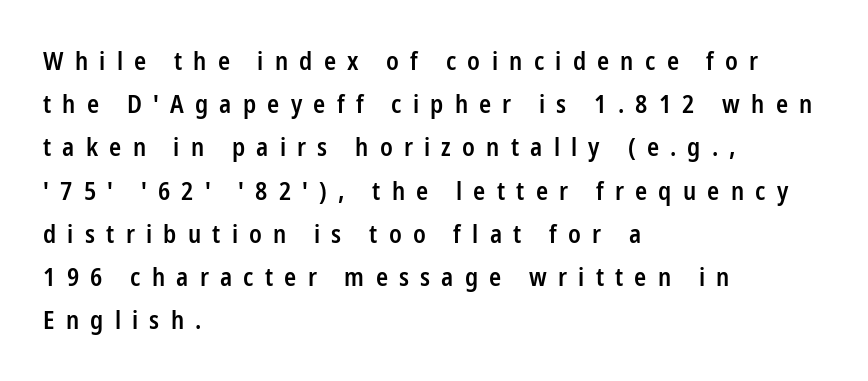
Q: Is the text bold? A: Semi-bold.
Q: Is the text italic (slanted)? A: No, it is upright.
Q: Is the text underlined? A: No.
Q: How is the paragraph aligned? A: Left-aligned.
Q: Is the spacing between letters normal or unusually wide? A: Unusually wide.
